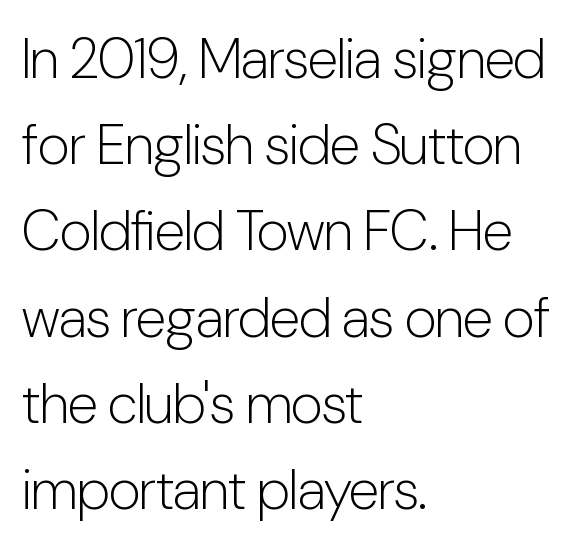
This sample has the flowing, uneven cadence of proportional lettering. Notice how the stems are strictly vertical — no italics here. No feet cap the strokes, marking this as sans-serif type. The face looks like a standard text weight, possibly lighter. The rows are spaced the way most documents space them.
